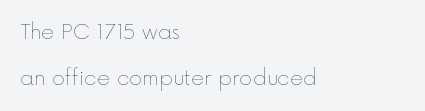
Q: Is the text bold? A: No.
Q: Is the text italic (slanted)? A: No, it is upright.
Q: Is the text underlined? A: No.
Q: How is the paragraph aligned? A: Left-aligned.
Q: Is the spacing between letters normal or unusually wide? A: Normal.
Q: Is the spacing between lines tight, normal or loose? A: Loose.
